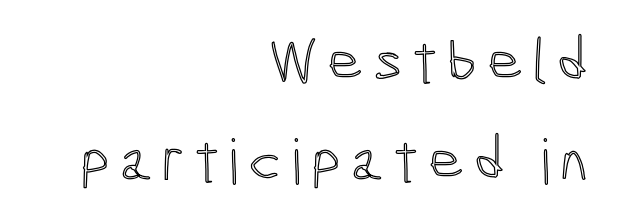
The image shows 62 px condensed type, upright; set right-aligned, normal line spacing (1.59x), not underlined; a medium x-height.
